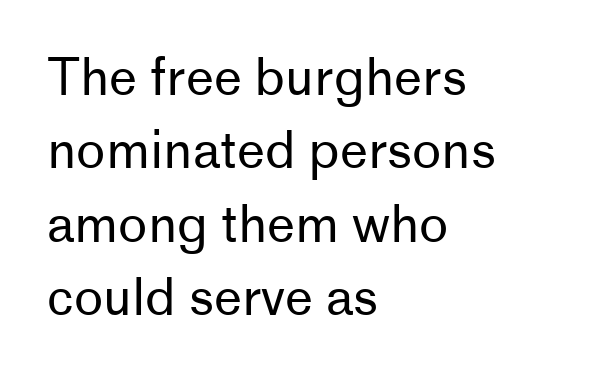
The image shows 50 px regular-weight sans-serif type, upright; set left-aligned, normal line spacing (1.47x), normal letter spacing, not underlined; low stroke contrast and a medium x-height.
